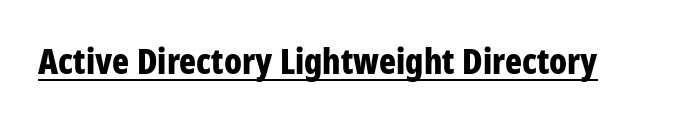
{"serif": "no", "italic": "no", "bold": "yes", "weight": "bold", "width": "condensed", "stroke_contrast": "low", "x_height": "large", "monospaced": "no", "underline": "yes", "letter_spacing": "normal", "letter_spacing_em": 0.0, "glyph_px": 35}
